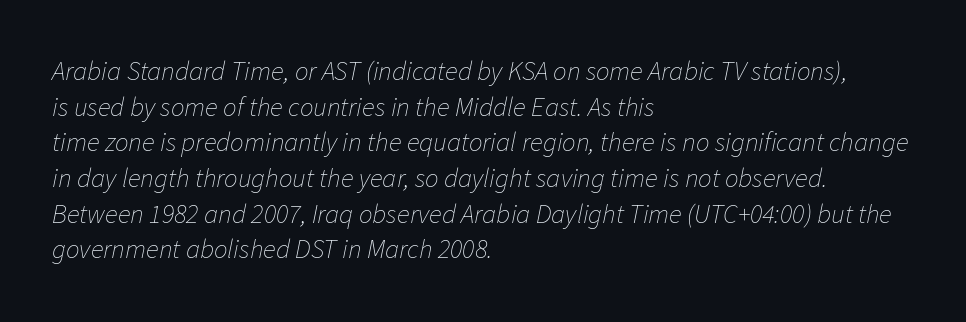
{"italic": "yes", "lean": "right", "slant_degrees": 11, "bold": "no", "underline": "no", "align": "left", "line_spacing": "normal", "line_spacing_ratio": 1.32, "letter_spacing": "normal", "letter_spacing_em": 0.0, "glyph_px": 27}
